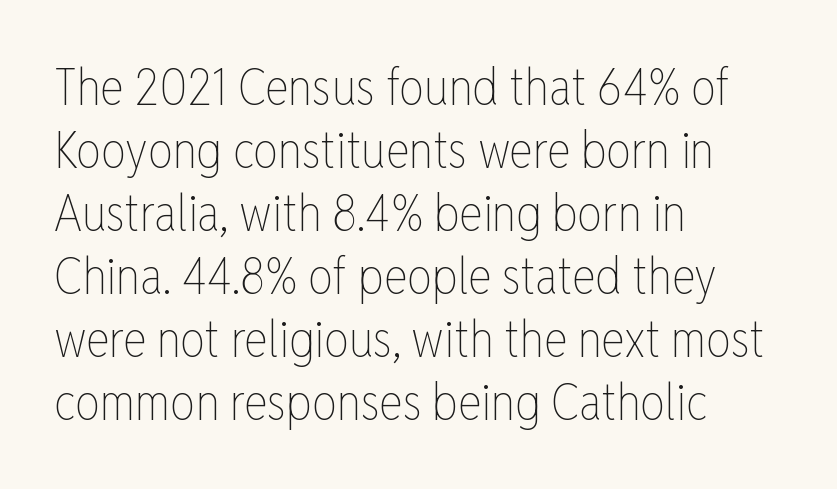
The image shows 50 px thin, condensed type, upright; set left-aligned, normal line spacing (1.26x), normal letter spacing, not underlined; low stroke contrast and a medium x-height.
